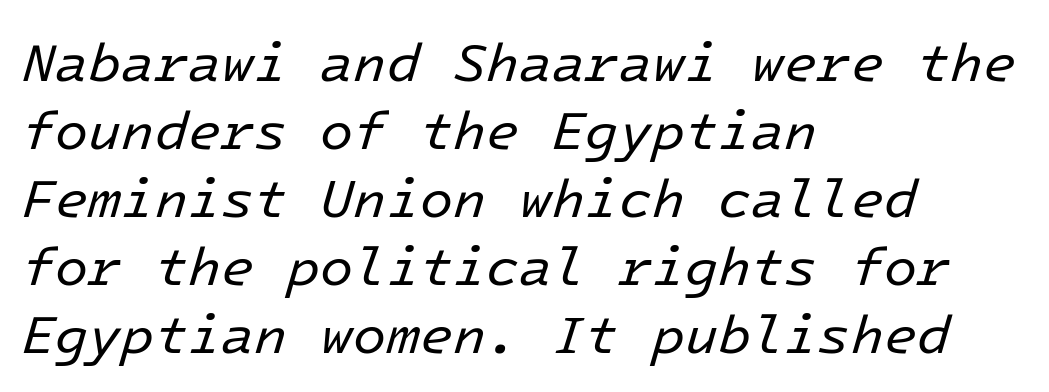
The image shows 54 px regular-weight type, italic (leaning right); set left-aligned, normal line spacing (1.26x), normal letter spacing, not underlined; low stroke contrast and a medium x-height.
